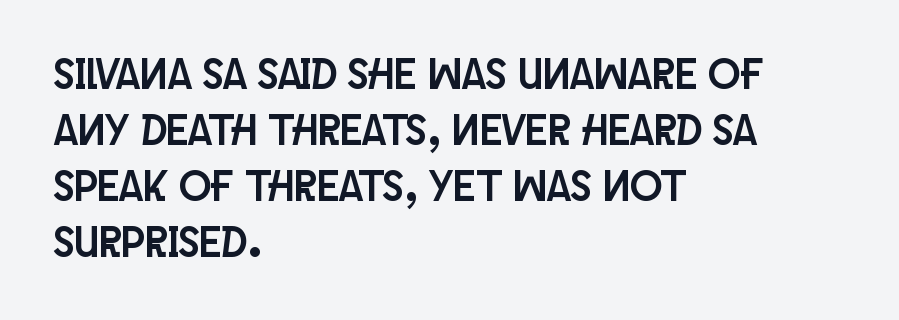
Compared with typical paragraphs, the rows here are spaced about the same. Do the characters align in a grid? No, the font is proportional. Here the glyphs are tracked normally, forming tight word shapes. Unlike a traditional serif, this face leaves its strokes unadorned.
